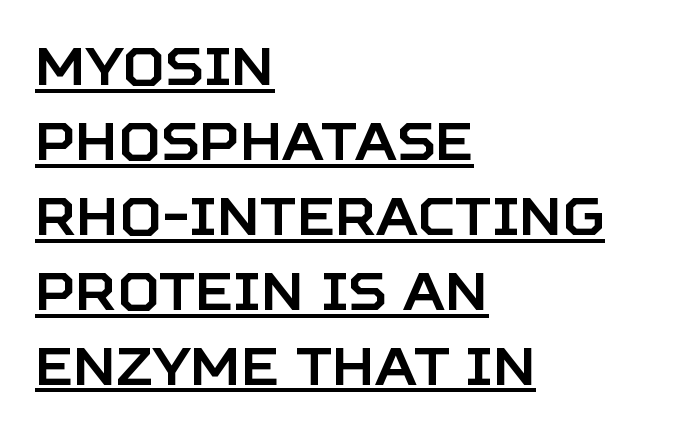
Q: Is the text italic (slanted)? A: No, it is upright.
Q: Is the typeface a serif or a sans-serif typeface? A: Sans-serif.
Q: Is the text underlined? A: Yes.
Q: How is the paragraph aligned? A: Left-aligned.
Q: Is the spacing between letters normal or unusually wide? A: Normal.
Q: Is the spacing between lines tight, normal or loose? A: Normal.
Q: Width (condensed, normal, or wide)? A: Normal.
Q: Stroke contrast? A: Low.
Q: x-height? A: Large.
Q: Monospaced? A: No.
